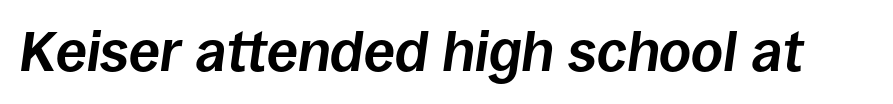
A typesetter would call this proportional, since set widths differ per character. On the weight axis this lands at bold, roughly 700. Short note: letters normally spaced. Designer's note — italics engaged. The passage shown is not underscored anywhere.
